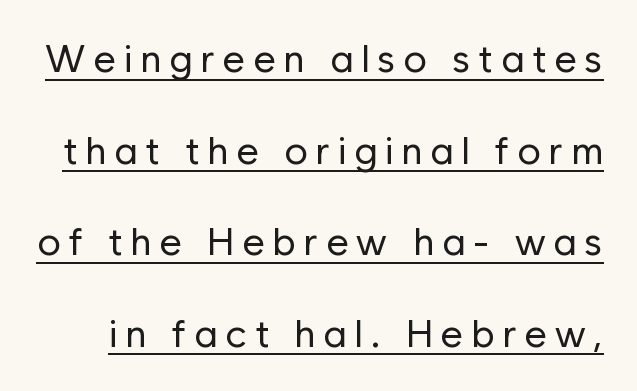
These lines are rendered in a variable-pitch font. How would I describe the line gaps? Wide and relaxed. The designer went with a sans here, leaving each stem footless. No extra ink here — the face is not bold. A typesetter would call this heavily tracked-out type.
